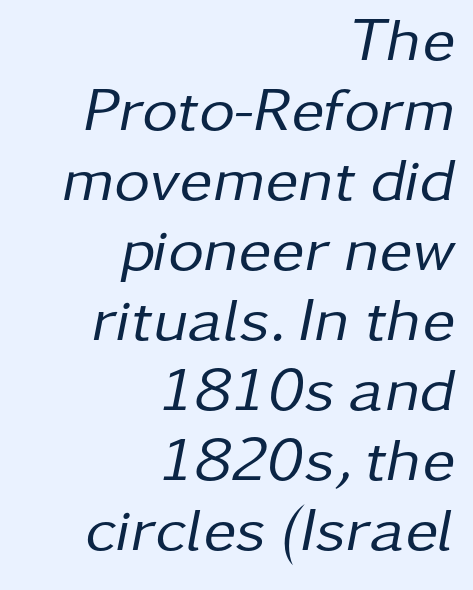
The image shows 62 px regular-weight type, italic (leaning right); set right-aligned, tight line spacing (1.13x), normal letter spacing, not underlined; low stroke contrast and a medium x-height.
